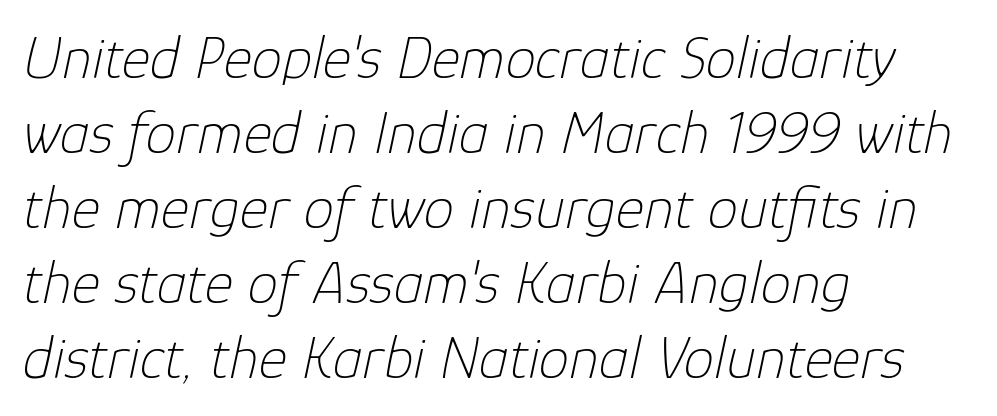
{"italic": "yes", "lean": "right", "slant_degrees": 12, "bold": "no", "weight": "thin", "width": "normal", "stroke_contrast": "low", "x_height": "medium", "monospaced": "no", "underline": "no", "align": "left", "line_spacing_ratio": 1.23, "letter_spacing": "normal", "letter_spacing_em": 0.0, "glyph_px": 61}
